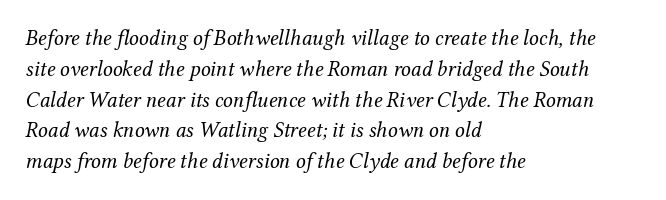
{"italic": "yes", "lean": "right", "slant_degrees": 12, "bold": "no", "underline": "no", "align": "left", "line_spacing": "normal", "line_spacing_ratio": 1.4, "letter_spacing": "normal", "letter_spacing_em": 0.0, "glyph_px": 22}
